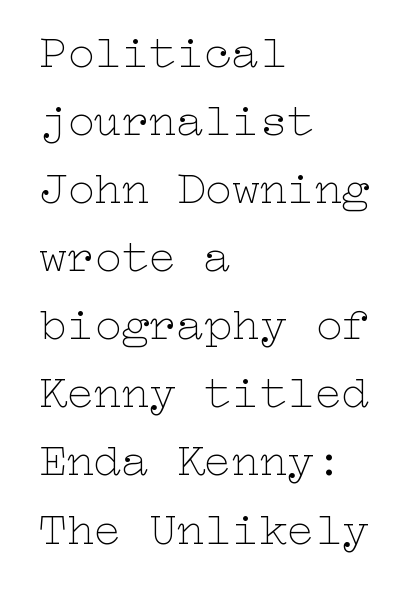
{"italic": "no", "bold": "no", "weight": "thin", "width": "wide", "stroke_contrast": "low", "x_height": "medium", "underline": "no", "align": "left", "line_spacing": "normal", "line_spacing_ratio": 1.48, "letter_spacing": "normal", "letter_spacing_em": 0.0, "glyph_px": 46}
